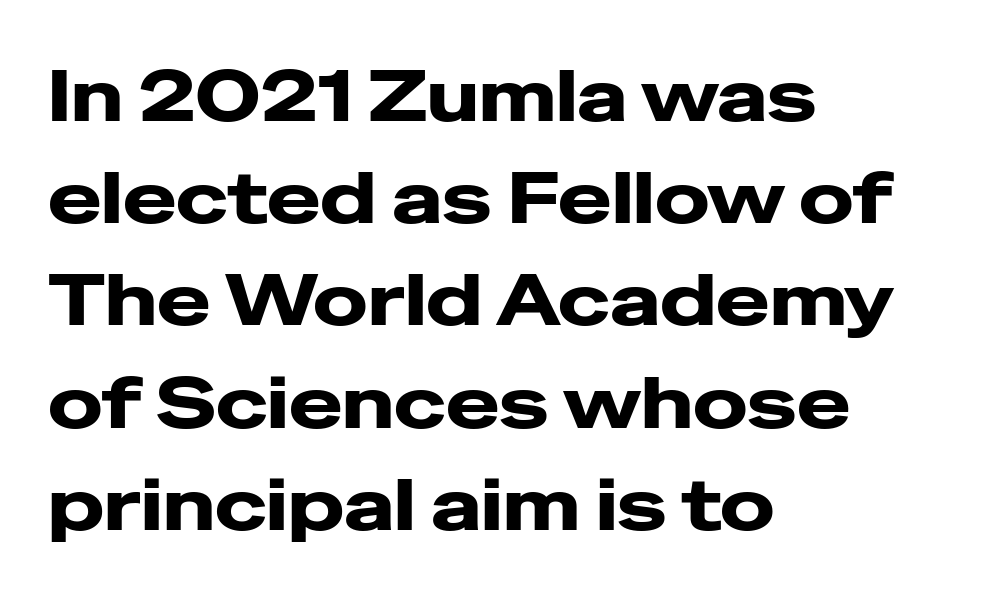
Honestly, the row spacing looks completely unremarkable. Caption: multi-line text, flush left, ragged right. The line texture is even and compact thanks to regular tracking. The space directly below the letters is spotless. Looks like regular typesetting: each glyph gets only the width it needs. Nope, no serifs anywhere on these letters.
